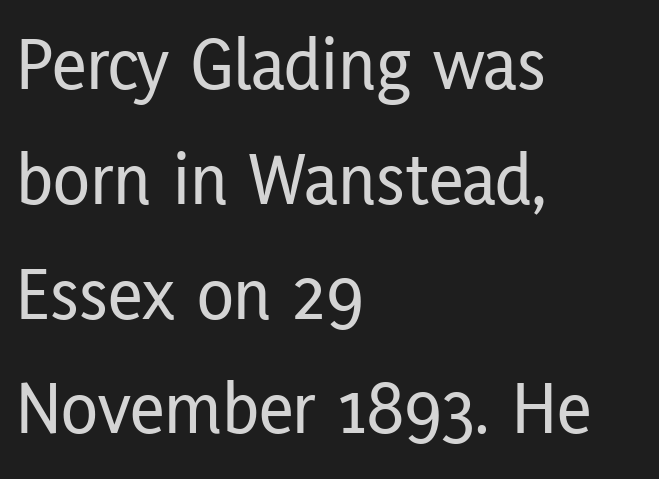
Q: Is the text italic (slanted)? A: No, it is upright.
Q: Is the typeface a serif or a sans-serif typeface? A: Sans-serif.
Q: Is the text underlined? A: No.
Q: How is the paragraph aligned? A: Left-aligned.
Q: Is the spacing between letters normal or unusually wide? A: Normal.
Q: Is the spacing between lines tight, normal or loose? A: Normal.
Q: Width (condensed, normal, or wide)? A: Condensed.
Q: Stroke contrast? A: Low.
Q: x-height? A: Medium.
Q: Monospaced? A: No.
